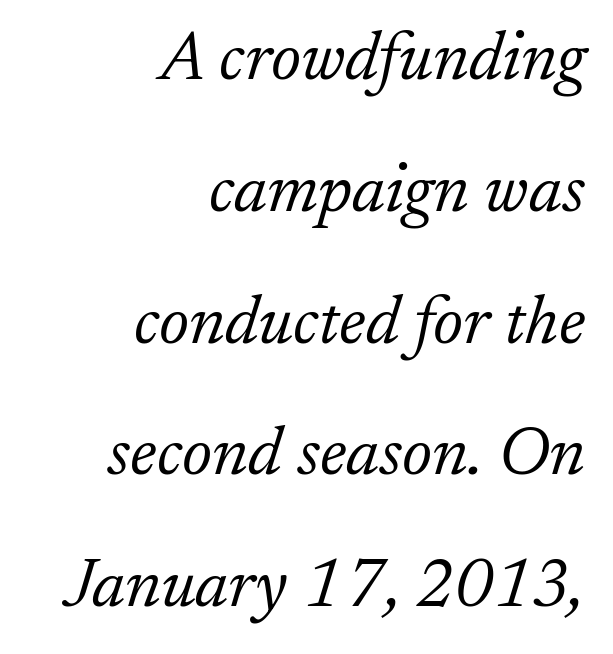
Q: Is the text bold? A: No.
Q: Is the text italic (slanted)? A: Yes, it leans right by about 17 degrees.
Q: Is the typeface a serif or a sans-serif typeface? A: Serif.
Q: Is the text underlined? A: No.
Q: How is the paragraph aligned? A: Right-aligned.
Q: Is the spacing between letters normal or unusually wide? A: Normal.
Q: Is the spacing between lines tight, normal or loose? A: Loose.
Q: Width (condensed, normal, or wide)? A: Normal.
Q: Stroke contrast? A: Low.
Q: x-height? A: Small.
Q: Monospaced? A: No.
